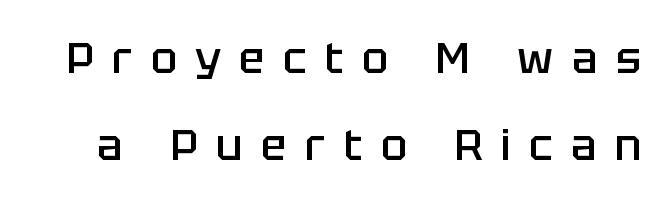
The image shows 43 px semibold sans-serif type, upright; set loose line spacing (2.02x), unusually wide letter spacing (+0.43 em), not underlined; low stroke contrast and a large x-height.
